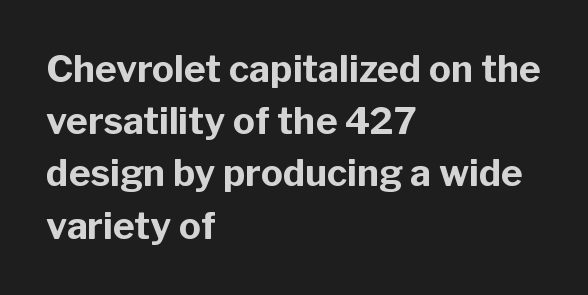
Q: Is the text bold? A: Yes.
Q: Is the text italic (slanted)? A: No, it is upright.
Q: Is the typeface a serif or a sans-serif typeface? A: Sans-serif.
Q: Is the text underlined? A: No.
Q: How is the paragraph aligned? A: Left-aligned.
Q: Is the spacing between letters normal or unusually wide? A: Normal.
Q: Is the spacing between lines tight, normal or loose? A: Normal.
Q: Width (condensed, normal, or wide)? A: Normal.
Q: Stroke contrast? A: Low.
Q: x-height? A: Medium.
Q: Monospaced? A: No.
